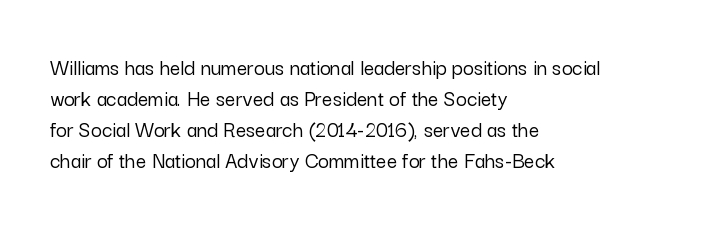
The image shows 23 px text type, upright; set left-aligned, normal line spacing (1.35x), normal letter spacing, not underlined.
